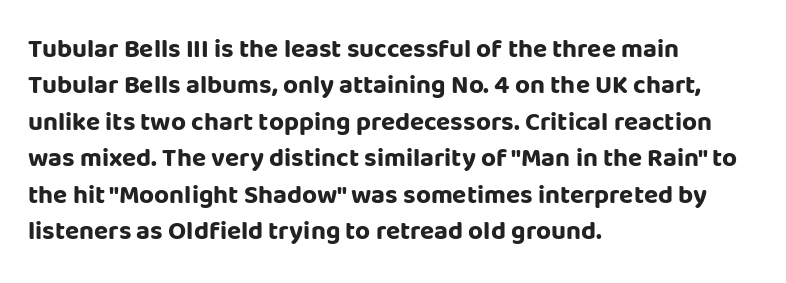
{"italic": "no", "bold": "yes", "underline": "no", "align": "left", "line_spacing": "normal", "line_spacing_ratio": 1.4, "letter_spacing": "normal", "letter_spacing_em": 0.0, "glyph_px": 26}
